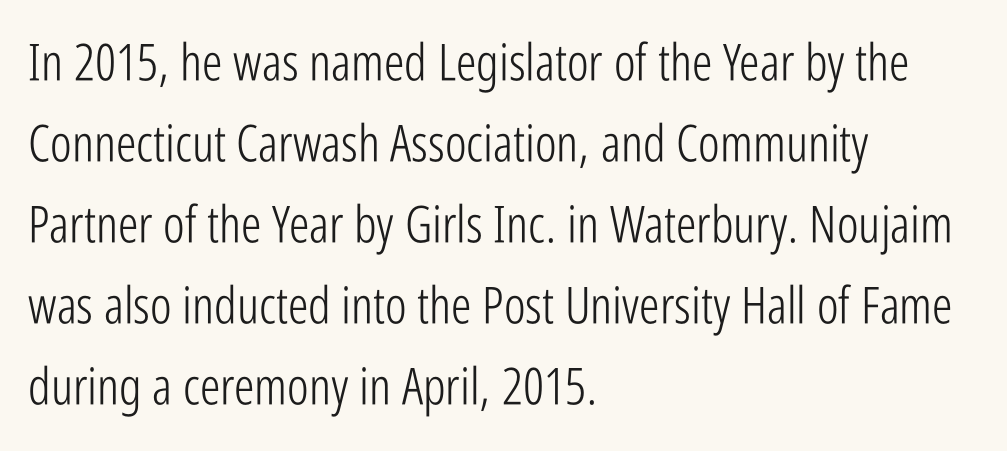
The image shows 51 px light, condensed sans-serif type, upright; set left-aligned, normal line spacing (1.59x), normal letter spacing, not underlined; low stroke contrast and a medium x-height.
